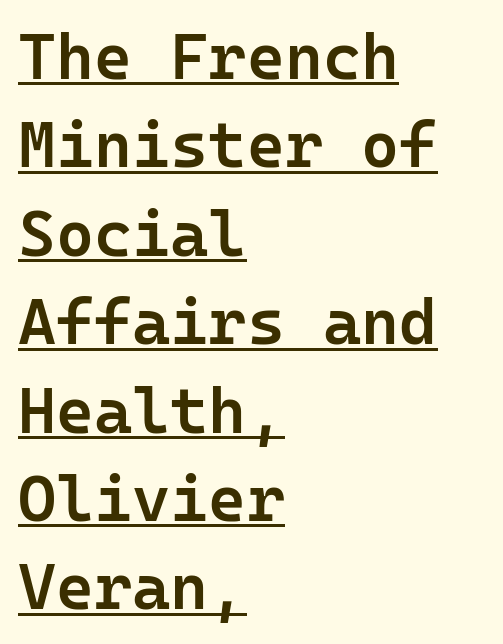
{"serif": "no", "italic": "no", "bold": "semi", "weight": "semibold", "width": "normal", "stroke_contrast": "low", "x_height": "medium", "monospaced": "yes", "underline": "yes", "align": "left", "line_spacing": "normal", "line_spacing_ratio": 1.36, "letter_spacing": "normal", "letter_spacing_em": 0.0, "glyph_px": 65}
